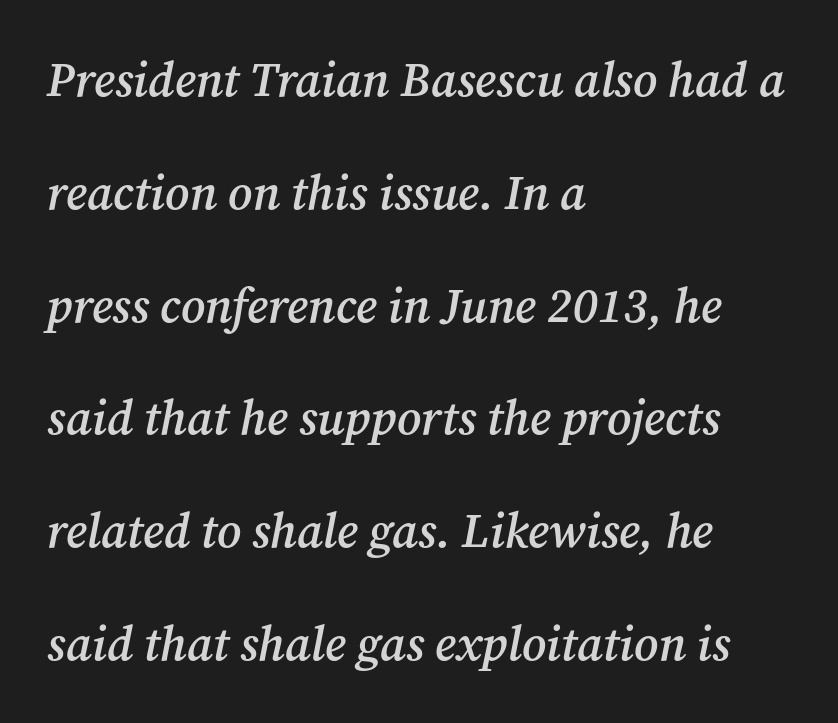
A typesetter would label this face a serif. Alignment: flush left. The zone under the glyphs is completely vacant. Notice the strokes are somewhat thickened but not fully heavy: this is a semibold. Characters follow at the spacing the type designer built in.
